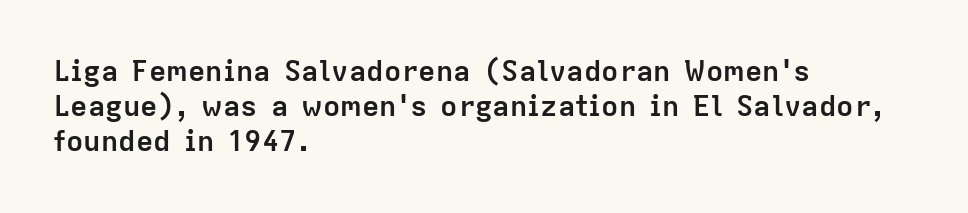
Which margin do the lines hug? The left one — the right edge is uneven. In terms of posture, this sample is upright. The typeface chosen for these lines omits serifs. The baseline area is clear. No extra tracking has been applied to these lines.
